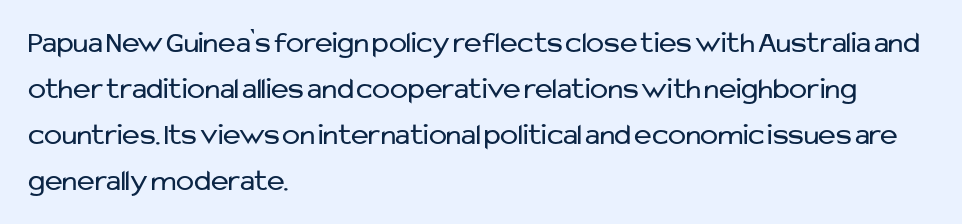
The block of text has a typical density, with ordinary space between rows. A typesetter would call this proportional, since set widths differ per character. Standard letterfit; no display-style spreading of the glyphs. This rendering employs a face without finishing strokes, i.e., a sans-serif. Every stem runs plumb, perpendicular to the baseline.
